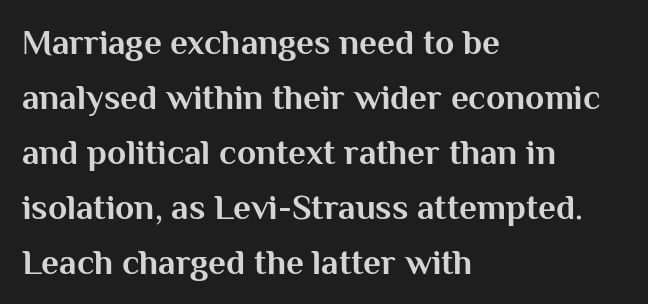
Do the characters align in a grid? No, the font is proportional. Its strokes are broad and dark, the hallmark of bold type. Line beginnings align vertically; line endings do not. The foot of each line stays bare and open. This is the regular roman posture of the typeface. Nobody touched the tracking dial on this one.
